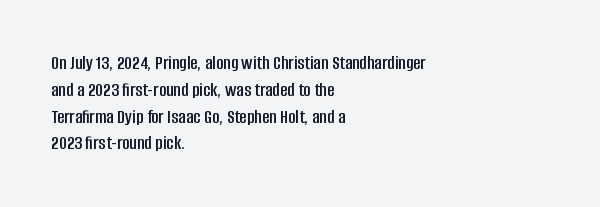
The image shows 20 px text type, upright; set left-aligned, normal line spacing (1.34x), normal letter spacing, not underlined.
